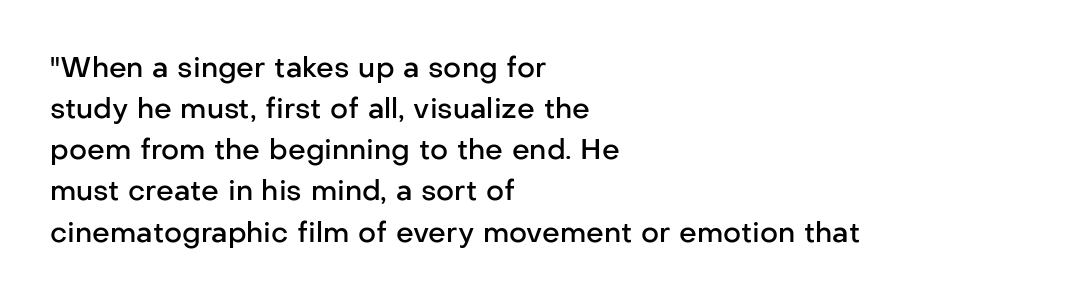
{"serif": "no", "italic": "no", "bold": "semi", "weight": "semibold", "width": "normal", "stroke_contrast": "low", "x_height": "medium", "monospaced": "no", "underline": "no", "align": "left", "line_spacing": "normal", "line_spacing_ratio": 1.47, "letter_spacing": "normal", "letter_spacing_em": 0.0, "glyph_px": 28}
